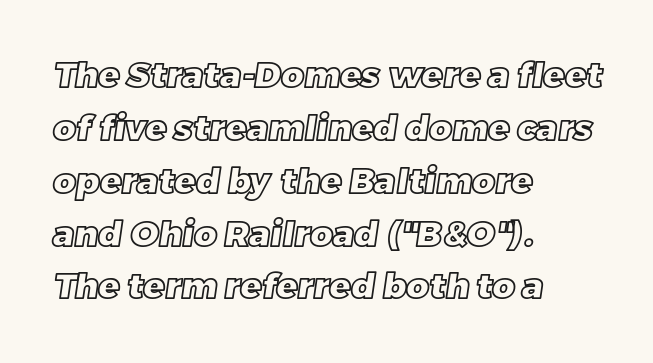
Q: Is the text underlined? A: No.
Q: How is the paragraph aligned? A: Left-aligned.
Q: Is the spacing between letters normal or unusually wide? A: Normal.
Q: Is the spacing between lines tight, normal or loose? A: Normal.
Q: Width (condensed, normal, or wide)? A: Normal.
Q: x-height? A: Large.
Q: Monospaced? A: No.
